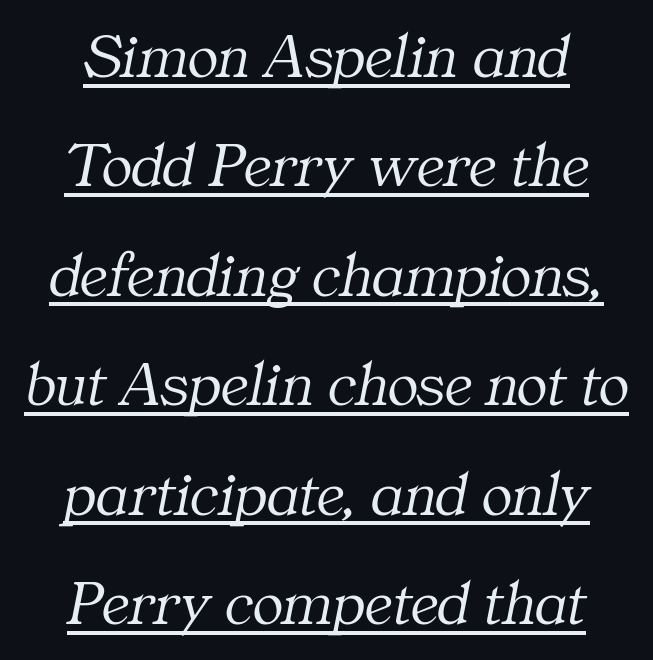
The image shows 64 px light serif type, italic (leaning right); set centered, line spacing 1.71x, normal letter spacing, underlined; medium stroke contrast and a medium x-height.
